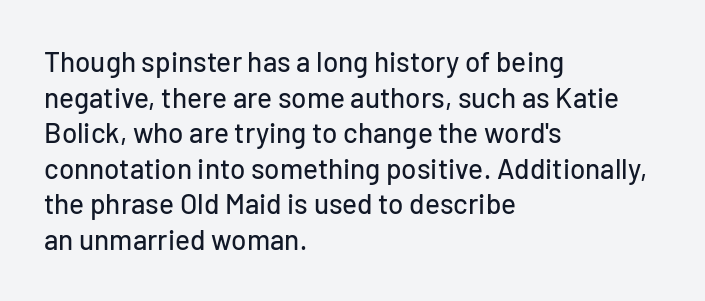
Q: Is the text italic (slanted)? A: No, it is upright.
Q: Is the typeface a serif or a sans-serif typeface? A: Sans-serif.
Q: Is the text underlined? A: No.
Q: How is the paragraph aligned? A: Left-aligned.
Q: Is the spacing between letters normal or unusually wide? A: Normal.
Q: Is the spacing between lines tight, normal or loose? A: Normal.
Q: Width (condensed, normal, or wide)? A: Normal.
Q: Stroke contrast? A: Low.
Q: x-height? A: Medium.
Q: Monospaced? A: No.
